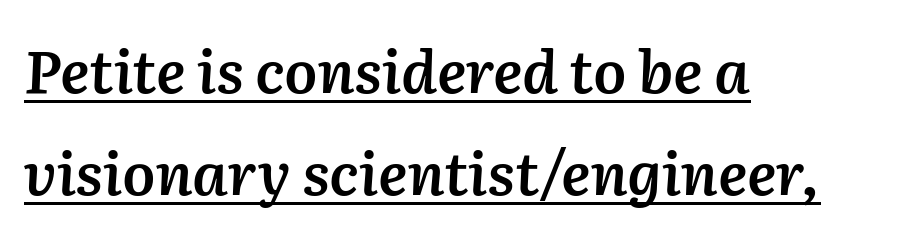
The image shows 59 px semibold type, italic (leaning right); set left-aligned, line spacing 1.73x, normal letter spacing, underlined; medium stroke contrast and a medium x-height.
